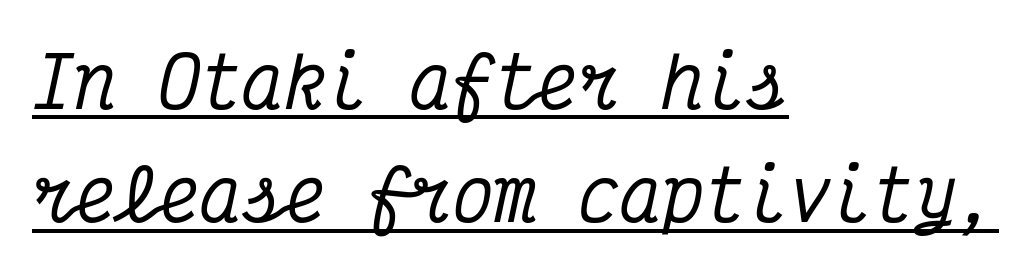
{"serif": "yes", "italic": "yes", "lean": "right", "slant_degrees": 12, "width": "condensed", "stroke_contrast": "medium", "x_height": "medium", "monospaced": "yes", "underline": "yes", "align": "left", "line_spacing": "normal", "line_spacing_ratio": 1.62, "letter_spacing": "normal", "letter_spacing_em": 0.0, "glyph_px": 70}
